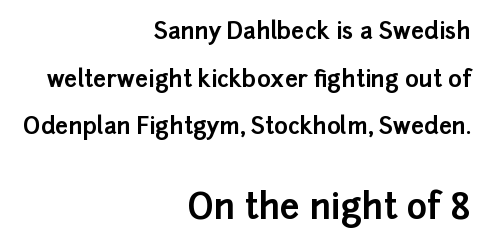
{"serif": "no", "italic": "no", "bold": "yes", "weight": "bold", "width": "normal", "stroke_contrast": "low", "x_height": "medium", "monospaced": "no", "underline": "no", "align": "right", "line_spacing": "loose", "line_spacing_ratio": 2.07, "letter_spacing": "normal", "letter_spacing_em": 0.0, "larger_block": "second", "size_ratio": 1.52, "glyph_px": 35}
